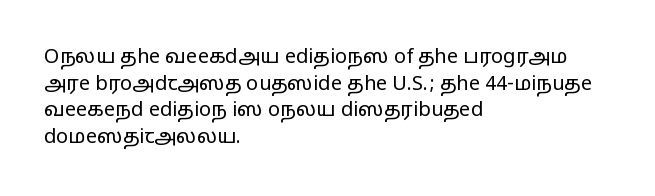
Does the copy run flush right? No — it runs flush left. The block of text has a typical density, with ordinary space between rows. This sample uses plain, unmodified letter spacing. The zone under the glyphs is completely vacant. A roman cut, with each character standing at attention. Stem width sits at or under what a default text font uses.
